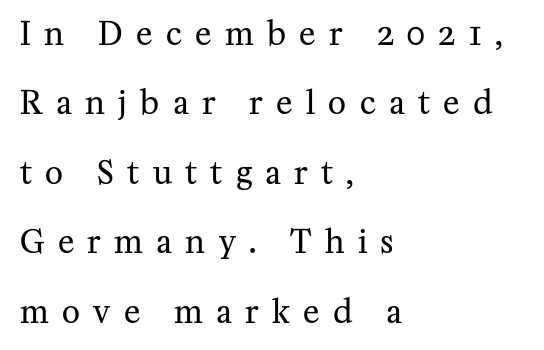
The image shows 31 px regular-weight serif type, upright; set left-aligned, loose line spacing (2.24x), unusually wide letter spacing (+0.43 em), not underlined; medium stroke contrast and a medium x-height.
